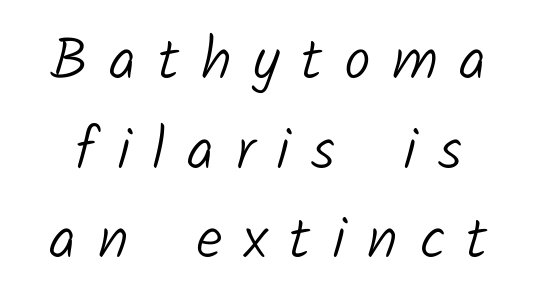
{"serif": "no", "bold": "no", "weight": "light", "width": "normal", "stroke_contrast": "low", "x_height": "medium", "monospaced": "no", "underline": "no", "line_spacing": "normal", "line_spacing_ratio": 1.52, "letter_spacing": "wide", "letter_spacing_em": 0.37, "glyph_px": 59}
